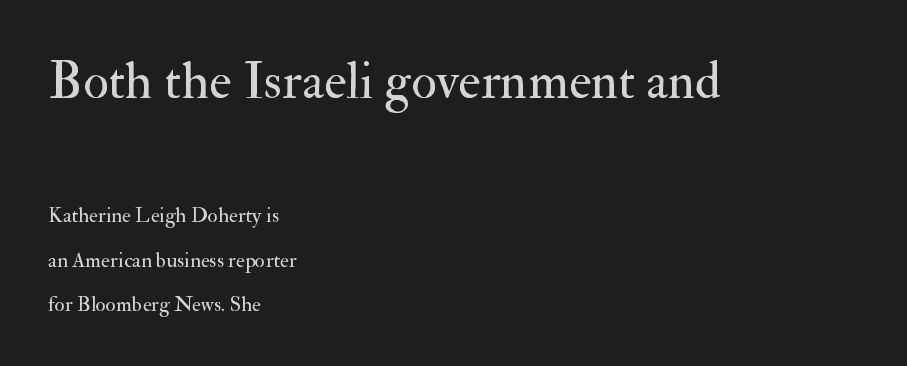
{"serif": "yes", "italic": "no", "bold": "no", "weight": "regular", "width": "normal", "stroke_contrast": "medium", "x_height": "small", "monospaced": "no", "underline": "no", "align": "left", "line_spacing": "loose", "line_spacing_ratio": 2.11, "letter_spacing": "normal", "letter_spacing_em": 0.0, "larger_block": "first", "size_ratio": 2.52, "glyph_px": 53}
